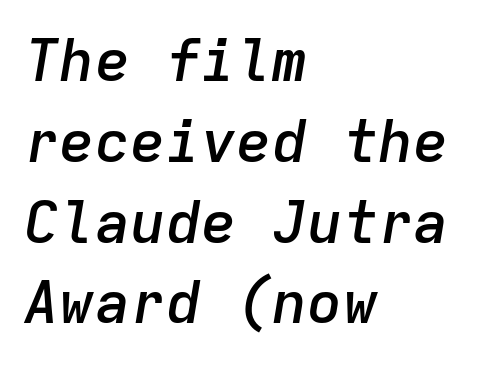
The image shows 59 px semibold type, italic (leaning right), monospaced; set left-aligned, normal line spacing (1.37x), normal letter spacing, not underlined; low stroke contrast and a medium x-height.
